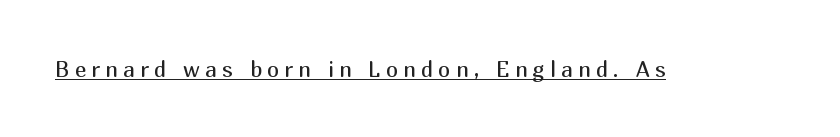
{"italic": "no", "bold": "no", "underline": "yes", "letter_spacing": "wide", "letter_spacing_em": 0.23, "glyph_px": 22}
